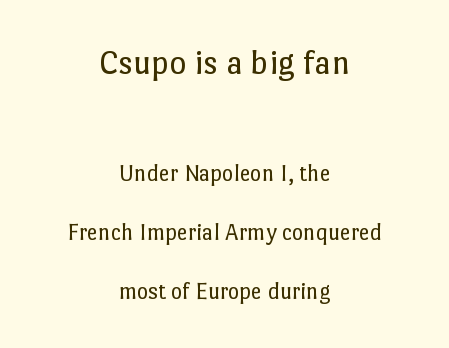
Decoration check: the copy has no underline. Short note: letters normally spaced. The block of text is sparse from top to bottom, with ample space between rows. Is the lower block the larger one? No — the upper block carries the bigger type. Is there any slant? The stems are plumb. You could not count columns in this text — the font is proportionally spaced.
